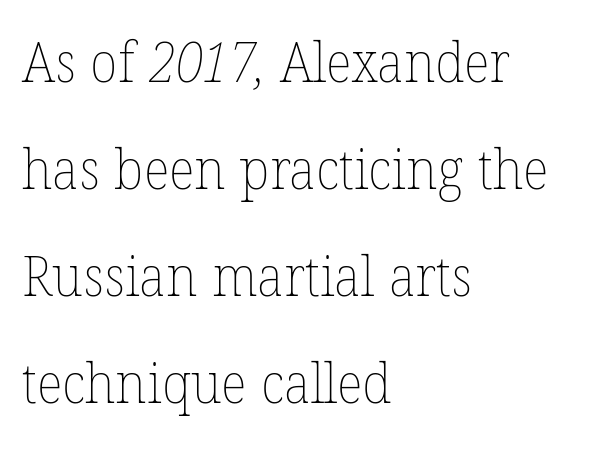
{"bold": "no", "weight": "thin", "width": "normal", "stroke_contrast": "low", "x_height": "medium", "monospaced": "no", "underline": "no", "align": "left", "line_spacing": "loose", "line_spacing_ratio": 1.91, "letter_spacing": "normal", "letter_spacing_em": 0.0, "glyph_px": 56}
